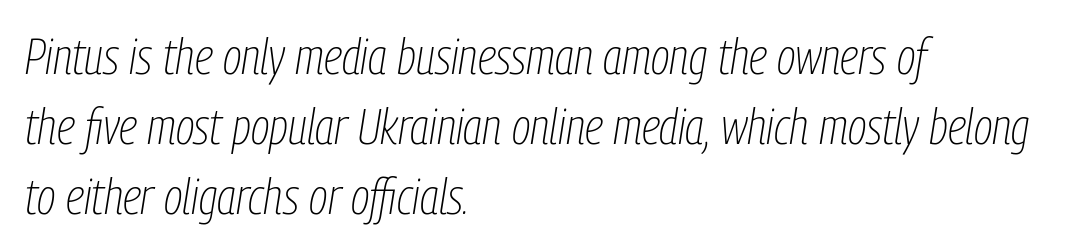
The image shows 50 px thin, condensed type, italic (leaning right); set left-aligned, normal line spacing (1.4x), normal letter spacing, not underlined; low stroke contrast and a medium x-height.
